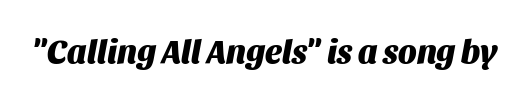
The typesetting leans heavy: a genuine bold. The baseline area is clear. The text carries the slant typical of an italic or oblique font. Letter spacing: default.
